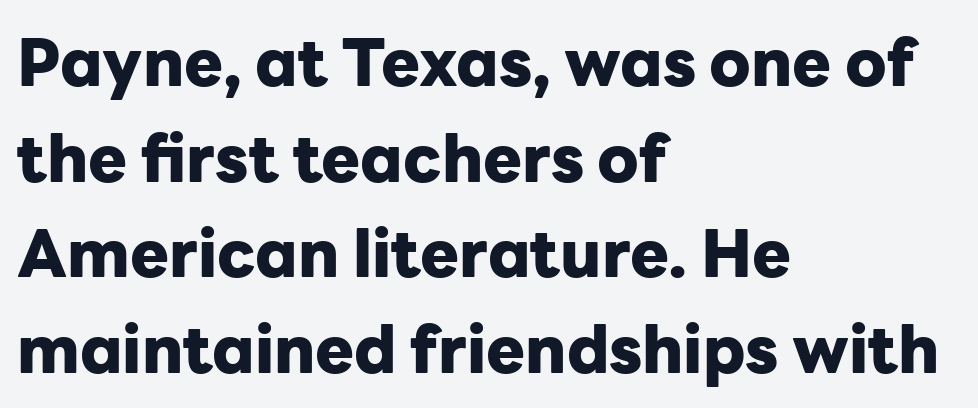
Honestly, the row spacing looks completely unremarkable. It's the straight-up-and-down kind of type. The paragraph shown leans on its left margin. The face used here is proportionally spaced, like ordinary book or web type. Letter spacing: default.
